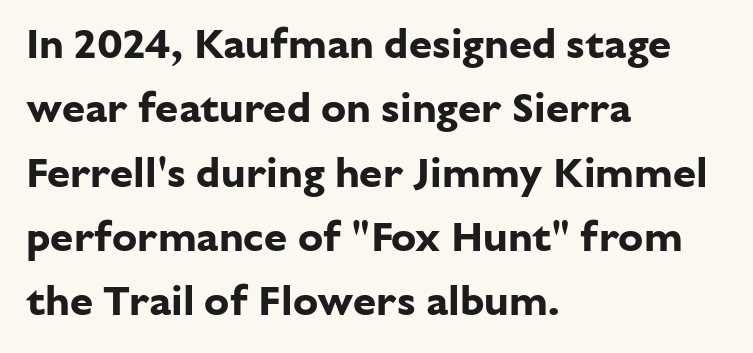
Q: Is the text bold? A: Yes.
Q: Is the text italic (slanted)? A: No, it is upright.
Q: Is the typeface a serif or a sans-serif typeface? A: Sans-serif.
Q: Is the text underlined? A: No.
Q: How is the paragraph aligned? A: Left-aligned.
Q: Is the spacing between letters normal or unusually wide? A: Normal.
Q: Is the spacing between lines tight, normal or loose? A: Normal.
Q: Width (condensed, normal, or wide)? A: Normal.
Q: Stroke contrast? A: Low.
Q: x-height? A: Medium.
Q: Monospaced? A: No.
